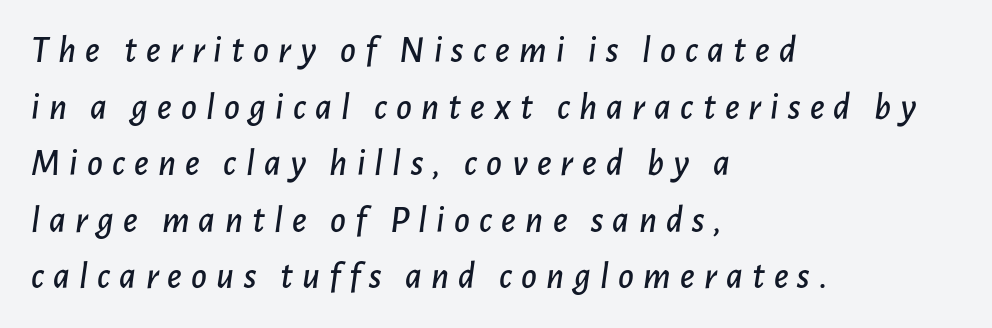
Q: Is the text italic (slanted)? A: Yes, it leans right by about 7 degrees.
Q: Is the text underlined? A: No.
Q: How is the paragraph aligned? A: Left-aligned.
Q: Is the spacing between letters normal or unusually wide? A: Unusually wide.
Q: Is the spacing between lines tight, normal or loose? A: Normal.
Q: Width (condensed, normal, or wide)? A: Normal.
Q: Stroke contrast? A: Low.
Q: x-height? A: Medium.
Q: Monospaced? A: No.
